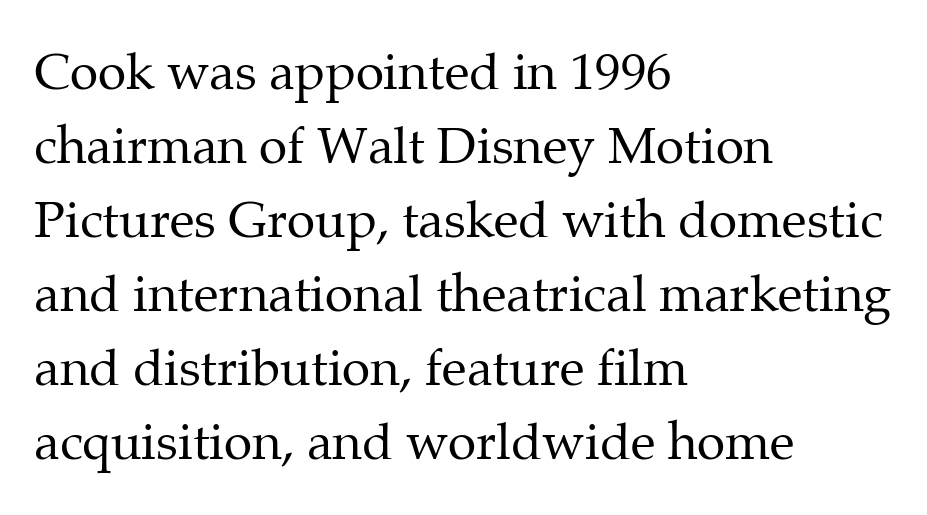
Vertical stems look standard width or narrower in stroke. Check the space under the baseline: it is left empty. Horizontally, the lines are justified to the leading edge only. Varying glyph widths throughout — classic text-font behaviour. Tracking value appears to be zero — textbook default spacing. Vertically, the passage feels balanced, rows spaced as you'd expect.
